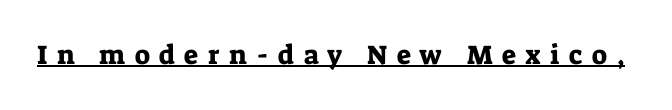
The sample's only ornament is a line tracing under the words. Style check: upright. Words appear elongated and porous because spacing is wide.
